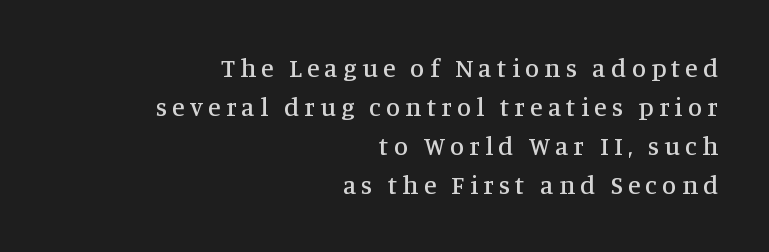
Q: Is the text italic (slanted)? A: No, it is upright.
Q: Is the text underlined? A: No.
Q: How is the paragraph aligned? A: Right-aligned.
Q: Is the spacing between letters normal or unusually wide? A: Unusually wide.
Q: Is the spacing between lines tight, normal or loose? A: Normal.
